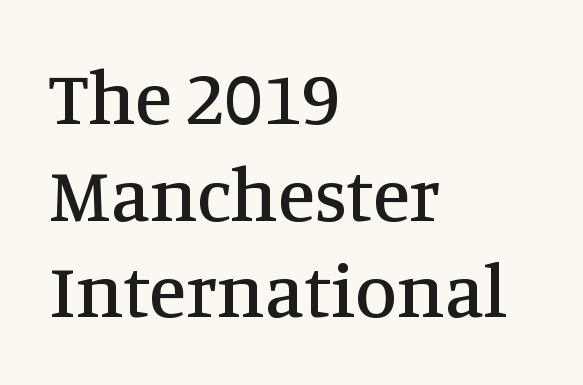
{"serif": "yes", "italic": "no", "width": "normal", "stroke_contrast": "medium", "x_height": "large", "monospaced": "no", "underline": "no", "align": "left", "line_spacing": "normal", "line_spacing_ratio": 1.27, "letter_spacing": "normal", "letter_spacing_em": 0.0, "glyph_px": 76}
